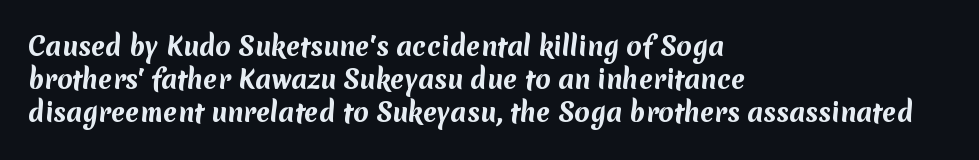
{"bold": "yes", "underline": "no", "align": "left", "line_spacing": "normal", "line_spacing_ratio": 1.33, "letter_spacing": "normal", "letter_spacing_em": 0.0, "glyph_px": 25}
